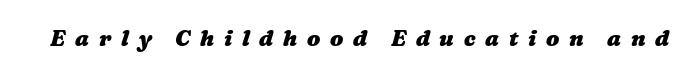
{"bold": "yes", "underline": "no", "letter_spacing": "wide", "letter_spacing_em": 0.44, "glyph_px": 22}
